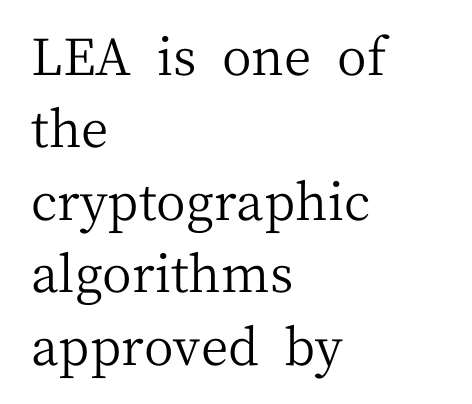
Q: Is the text bold? A: No.
Q: Is the text italic (slanted)? A: No, it is upright.
Q: Is the typeface a serif or a sans-serif typeface? A: Serif.
Q: Is the text underlined? A: No.
Q: How is the paragraph aligned? A: Left-aligned.
Q: Is the spacing between letters normal or unusually wide? A: Normal.
Q: Is the spacing between lines tight, normal or loose? A: Normal.
Q: Width (condensed, normal, or wide)? A: Normal.
Q: Stroke contrast? A: Medium.
Q: x-height? A: Medium.
Q: Monospaced? A: No.
